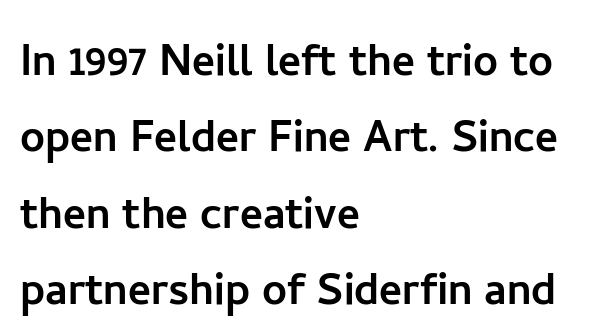
The font's upright variant was chosen for this text. Honestly, the letter spacing is just normal — you wouldn't notice it. No feet cap the strokes, marking this as sans-serif type. Rule under the text: the space is simply empty. Proportional: the letters do not fall into vertical columns. The passage shown stacks its lines at a standard gap.
